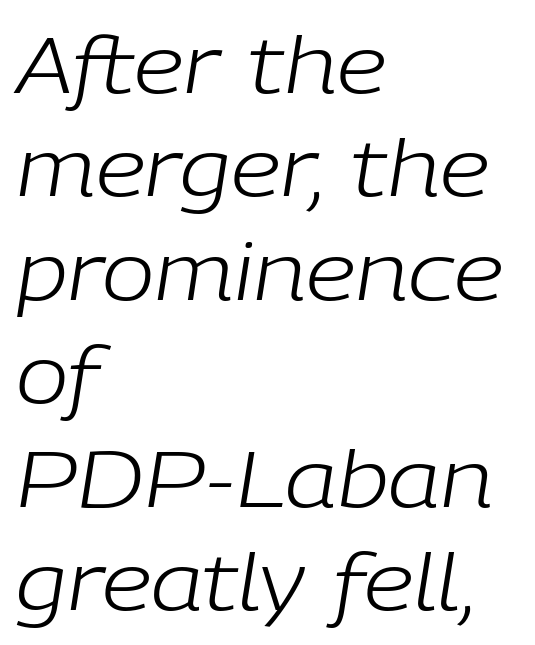
Q: Is the text bold? A: No.
Q: Is the text italic (slanted)? A: Yes, it leans right by about 9 degrees.
Q: Is the text underlined? A: No.
Q: How is the paragraph aligned? A: Left-aligned.
Q: Is the spacing between letters normal or unusually wide? A: Normal.
Q: Is the spacing between lines tight, normal or loose? A: Normal.
Q: Width (condensed, normal, or wide)? A: Normal.
Q: Stroke contrast? A: Low.
Q: x-height? A: Medium.
Q: Monospaced? A: No.
